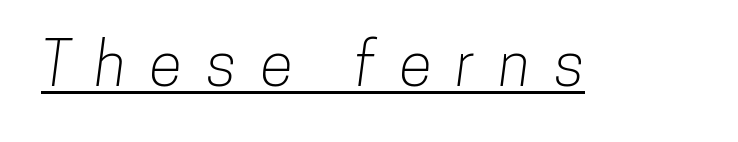
{"serif": "no", "width": "condensed", "stroke_contrast": "low", "x_height": "medium", "monospaced": "no", "underline": "yes", "letter_spacing": "wide", "letter_spacing_em": 0.4, "glyph_px": 60}
